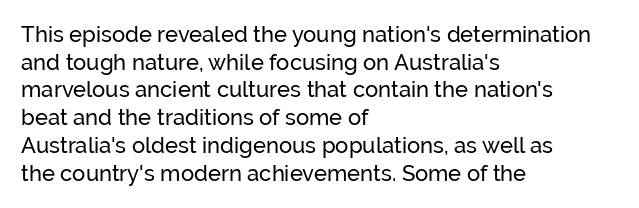
{"italic": "no", "underline": "no", "align": "left", "line_spacing": "normal", "line_spacing_ratio": 1.26, "letter_spacing": "normal", "letter_spacing_em": 0.0, "glyph_px": 22}
